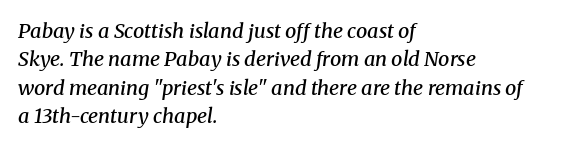
Q: Is the text bold? A: Semi-bold.
Q: Is the text italic (slanted)? A: Yes, it leans right by about 8 degrees.
Q: Is the text underlined? A: No.
Q: How is the paragraph aligned? A: Left-aligned.
Q: Is the spacing between letters normal or unusually wide? A: Normal.
Q: Is the spacing between lines tight, normal or loose? A: Normal.
